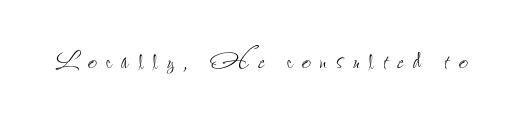
Compared with typical body copy, the letter spacing here is much looser. The typesetting does not lean heavy: it is not bold. The area under the type is left untouched.
